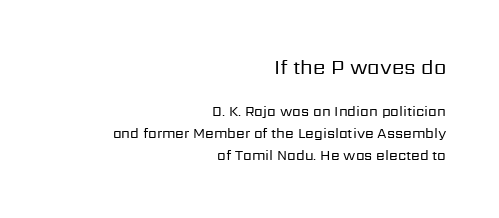
Q: Is the text bold? A: No.
Q: Is the text italic (slanted)? A: No, it is upright.
Q: Is the text underlined? A: No.
Q: How is the paragraph aligned? A: Right-aligned.
Q: Is the spacing between letters normal or unusually wide? A: Normal.
Q: Is the spacing between lines tight, normal or loose? A: Normal.
Q: Which block of text is set in a larger size, the first (top) or the second (bottom)? A: The first (top) one.
